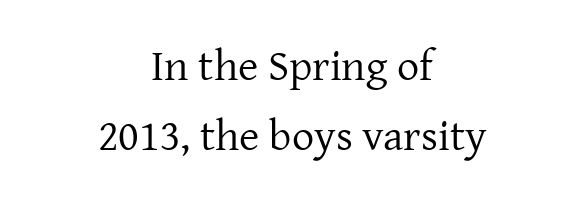
Q: Is the text bold? A: No.
Q: Is the text italic (slanted)? A: No, it is upright.
Q: Is the typeface a serif or a sans-serif typeface? A: Serif.
Q: Is the text underlined? A: No.
Q: How is the paragraph aligned? A: Centered.
Q: Is the spacing between letters normal or unusually wide? A: Normal.
Q: Is the spacing between lines tight, normal or loose? A: Normal.
Q: Width (condensed, normal, or wide)? A: Normal.
Q: Stroke contrast? A: Low.
Q: x-height? A: Medium.
Q: Monospaced? A: No.
